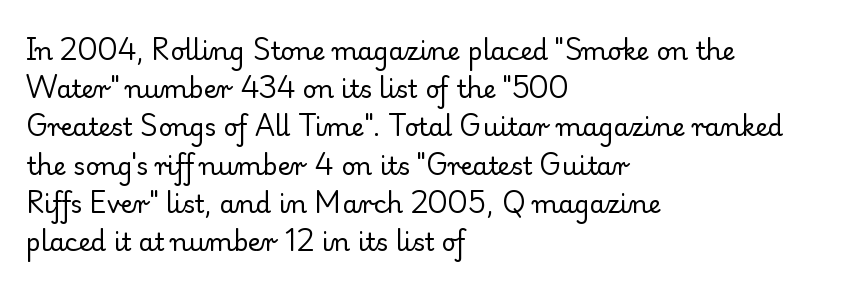
The image shows 25 px text type, upright; set left-aligned, normal line spacing (1.53x), normal letter spacing, not underlined.
